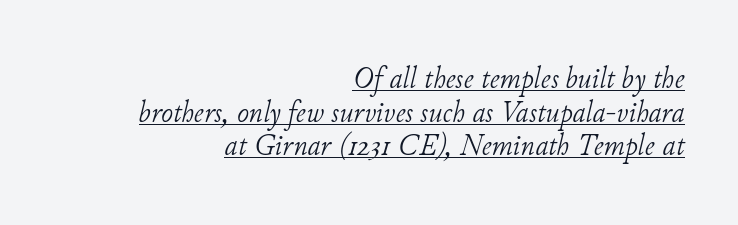
The image shows 32 px light serif type, italic (leaning right); set right-aligned, tight line spacing (1.05x), normal letter spacing, underlined; low stroke contrast and a small x-height.
